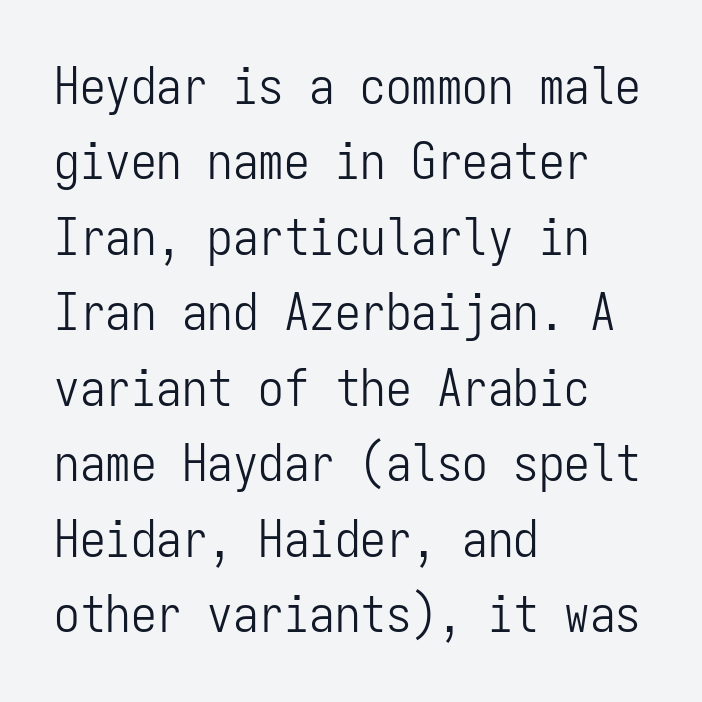
{"serif": "no", "italic": "no", "bold": "no", "weight": "light", "width": "condensed", "stroke_contrast": "low", "x_height": "medium", "monospaced": "yes", "underline": "no", "align": "left", "line_spacing": "normal", "line_spacing_ratio": 1.48, "letter_spacing": "normal", "letter_spacing_em": 0.0, "glyph_px": 51}
